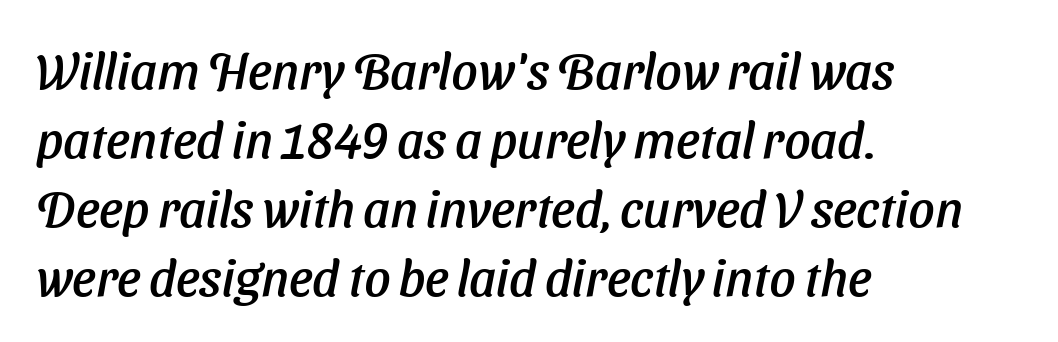
{"italic": "yes", "lean": "right", "slant_degrees": 11, "width": "normal", "stroke_contrast": "low", "x_height": "medium", "monospaced": "no", "underline": "no", "align": "left", "line_spacing": "normal", "line_spacing_ratio": 1.35, "letter_spacing": "normal", "letter_spacing_em": 0.0, "glyph_px": 51}
